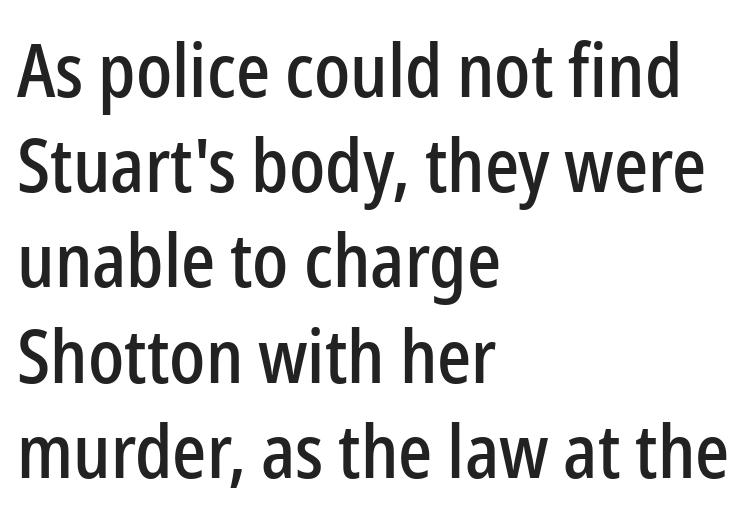
Nothing sits at the stroke ends, so this counts as sans-serif. Do the characters align in a grid? No, the font is proportional. The letters stand upright; this is a roman face. Only glyphs here, with clear space below each row.
